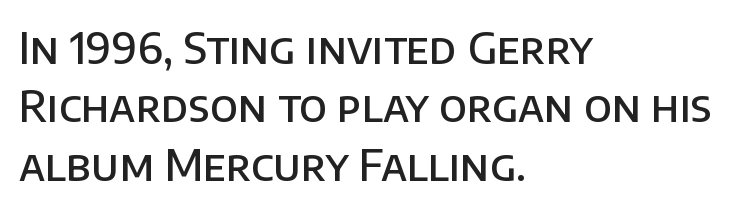
The image shows 43 px semibold sans-serif type, upright; set left-aligned, normal line spacing (1.36x), normal letter spacing, not underlined; low stroke contrast and a large x-height.
